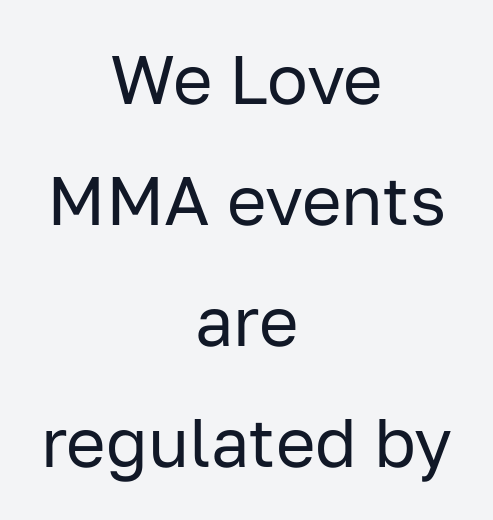
Honestly, the letter spacing is just normal — you wouldn't notice it. Each row of text sits above clean, open space. In CSS terms this would be text-align: center. Style check: upright.
